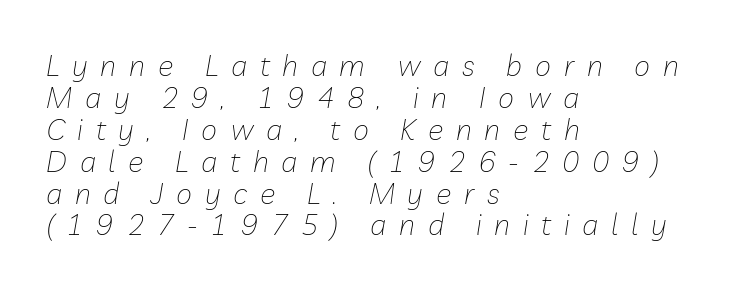
Q: Is the text bold? A: No.
Q: Is the text italic (slanted)? A: Yes, it leans right by about 10 degrees.
Q: Is the text underlined? A: No.
Q: How is the paragraph aligned? A: Left-aligned.
Q: Is the spacing between letters normal or unusually wide? A: Unusually wide.
Q: Is the spacing between lines tight, normal or loose? A: Tight.
Q: Width (condensed, normal, or wide)? A: Normal.
Q: Stroke contrast? A: Low.
Q: x-height? A: Medium.
Q: Monospaced? A: No.
